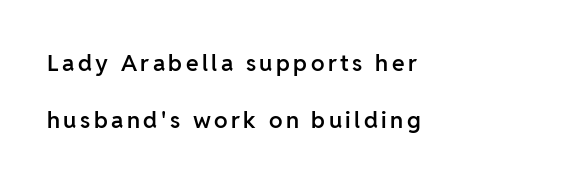
The image shows 23 px text type, upright; set left-aligned, loose line spacing (2.49x), not underlined.
